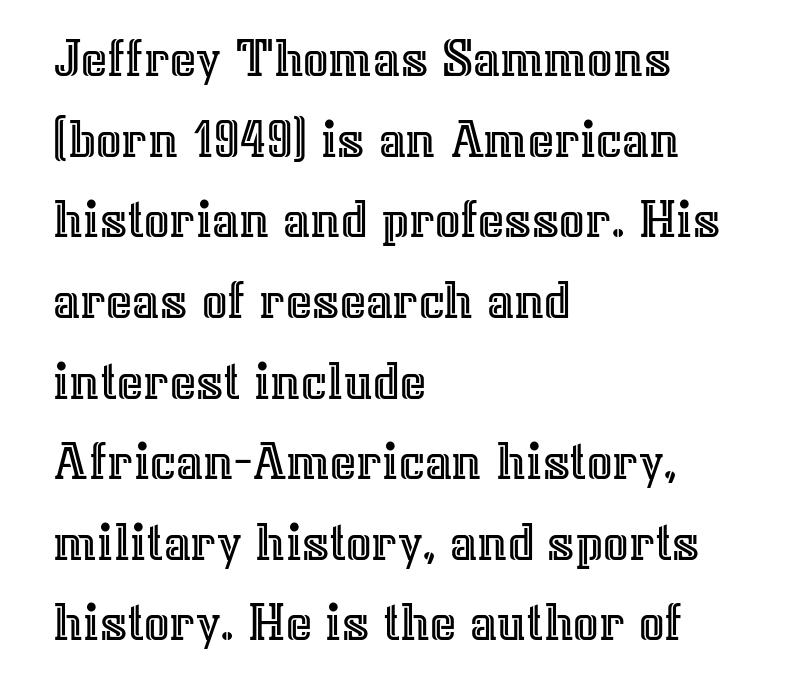
Q: Is the text italic (slanted)? A: No, it is upright.
Q: Is the text underlined? A: No.
Q: How is the paragraph aligned? A: Left-aligned.
Q: Is the spacing between letters normal or unusually wide? A: Normal.
Q: Is the spacing between lines tight, normal or loose? A: Normal.
Q: Width (condensed, normal, or wide)? A: Normal.
Q: x-height? A: Medium.
Q: Monospaced? A: No.
